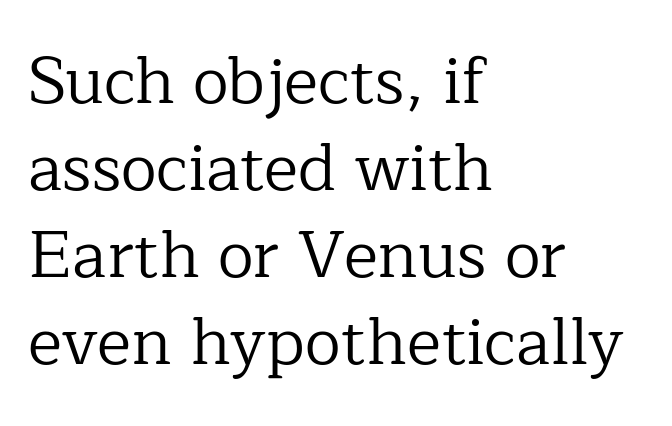
The image shows 65 px regular-weight serif type, upright; set left-aligned, normal line spacing (1.34x), normal letter spacing, not underlined; low stroke contrast and a medium x-height.
